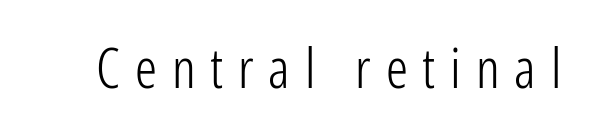
Q: Is the text bold? A: No.
Q: Is the text italic (slanted)? A: No, it is upright.
Q: Is the typeface a serif or a sans-serif typeface? A: Sans-serif.
Q: Is the text underlined? A: No.
Q: Is the spacing between letters normal or unusually wide? A: Unusually wide.
Q: Width (condensed, normal, or wide)? A: Condensed.
Q: Stroke contrast? A: Low.
Q: x-height? A: Medium.
Q: Monospaced? A: No.
